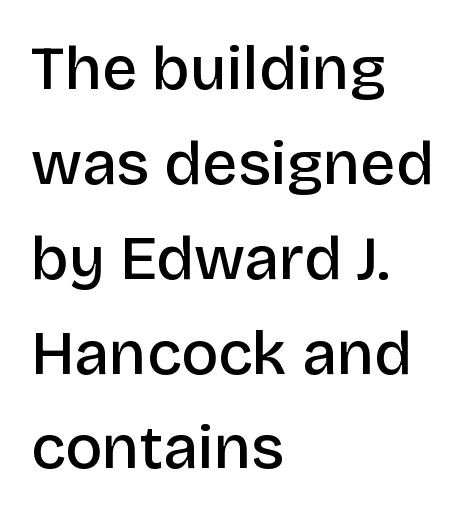
Each word holds together tightly as a unit, with standard inter-letter gaps. Varying glyph widths throughout — classic text-font behaviour. Letterform terminals end flat and unadorned throughout the passage. The gap between lines stays unmarked.
